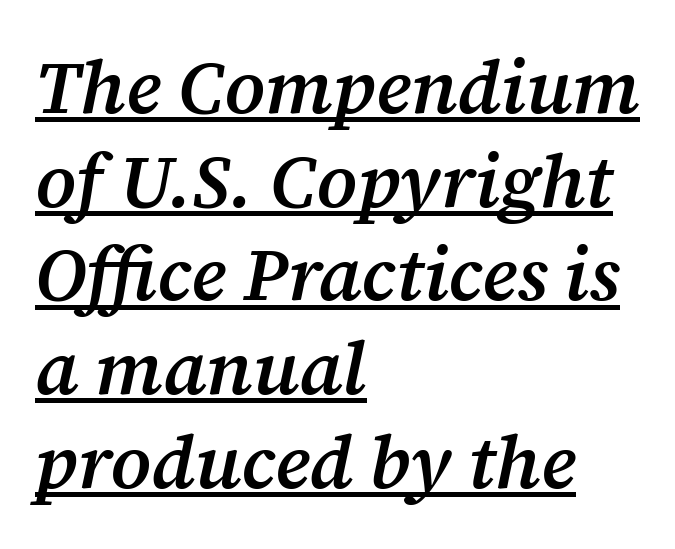
Q: Is the text bold? A: Semi-bold.
Q: Is the text italic (slanted)? A: Yes, it leans right by about 12 degrees.
Q: Is the typeface a serif or a sans-serif typeface? A: Serif.
Q: Is the text underlined? A: Yes.
Q: How is the paragraph aligned? A: Left-aligned.
Q: Is the spacing between letters normal or unusually wide? A: Normal.
Q: Is the spacing between lines tight, normal or loose? A: Normal.
Q: Width (condensed, normal, or wide)? A: Normal.
Q: Stroke contrast? A: Medium.
Q: x-height? A: Medium.
Q: Monospaced? A: No.
